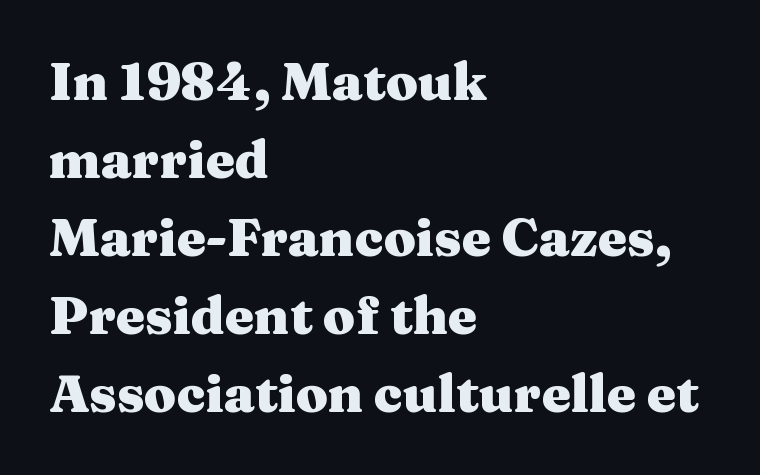
{"serif": "yes", "italic": "no", "bold": "yes", "weight": "heavy", "width": "wide", "stroke_contrast": "medium", "x_height": "medium", "monospaced": "no", "underline": "no", "align": "left", "line_spacing": "normal", "line_spacing_ratio": 1.5, "letter_spacing": "normal", "letter_spacing_em": 0.0, "glyph_px": 52}
